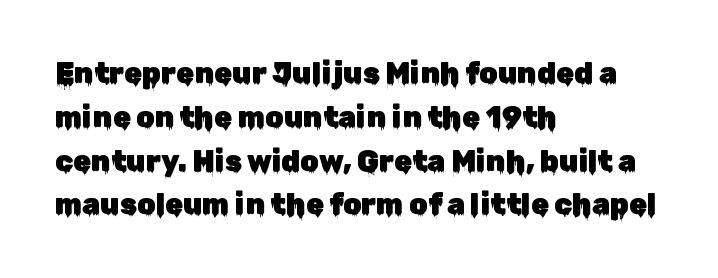
The image shows 29 px sans-serif type, upright; set left-aligned, normal line spacing (1.51x), normal letter spacing, not underlined; low stroke contrast and a medium x-height.
